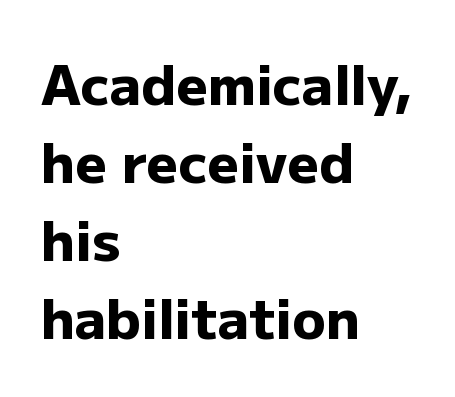
Q: Is the text bold? A: Yes.
Q: Is the text italic (slanted)? A: No, it is upright.
Q: Is the typeface a serif or a sans-serif typeface? A: Sans-serif.
Q: Is the text underlined? A: No.
Q: How is the paragraph aligned? A: Left-aligned.
Q: Is the spacing between letters normal or unusually wide? A: Normal.
Q: Is the spacing between lines tight, normal or loose? A: Normal.
Q: Width (condensed, normal, or wide)? A: Normal.
Q: Stroke contrast? A: Low.
Q: x-height? A: Medium.
Q: Monospaced? A: No.
